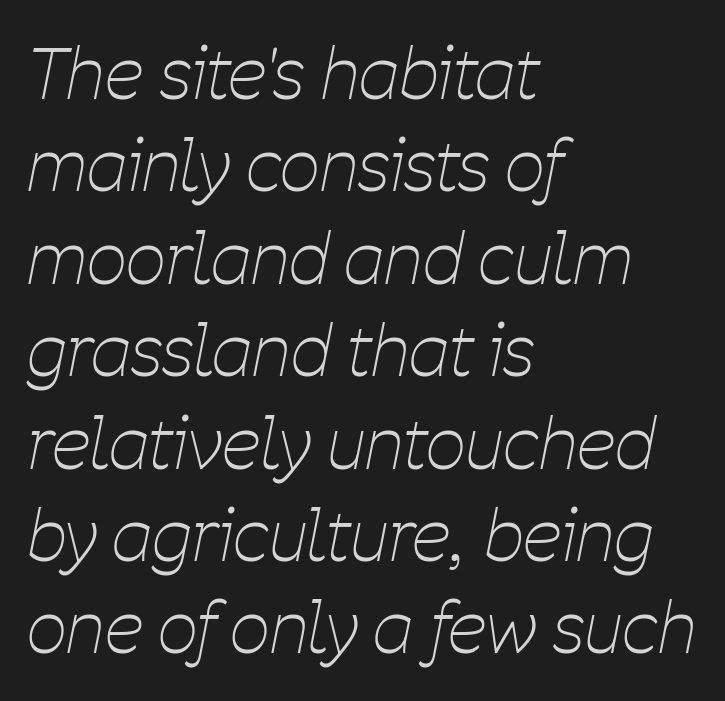
The image shows 70 px thin, condensed type, italic (leaning right); set left-aligned, normal line spacing (1.32x), normal letter spacing, not underlined; low stroke contrast and a medium x-height.
